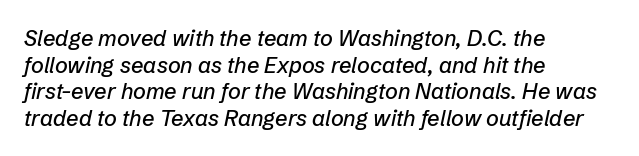
Q: Is the text italic (slanted)? A: Yes, it leans right by about 12 degrees.
Q: Is the text underlined? A: No.
Q: How is the paragraph aligned? A: Left-aligned.
Q: Is the spacing between letters normal or unusually wide? A: Normal.
